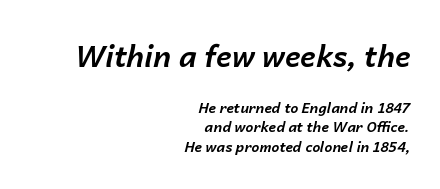
{"italic": "yes", "lean": "right", "slant_degrees": 14, "bold": "yes", "weight": "bold", "width": "normal", "stroke_contrast": "low", "x_height": "medium", "monospaced": "no", "underline": "no", "align": "right", "line_spacing": "normal", "line_spacing_ratio": 1.4, "letter_spacing": "normal", "letter_spacing_em": 0.0, "larger_block": "first", "size_ratio": 2.07, "glyph_px": 29}
